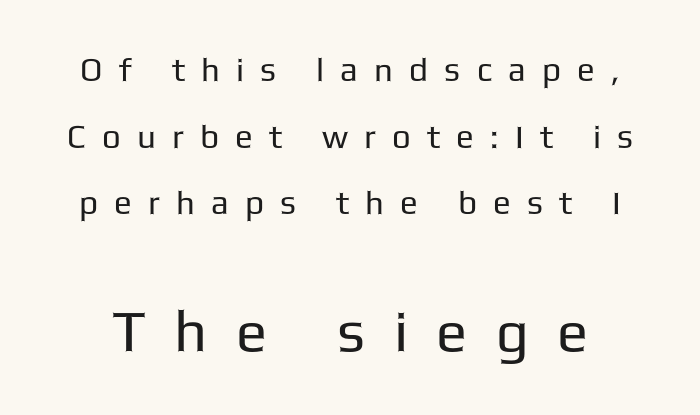
The image shows 58 px regular-weight sans-serif type, upright; set loose line spacing (2.02x), unusually wide letter spacing (+0.49 em), not underlined; the second (bottom) block is 1.76x larger; low stroke contrast and a medium x-height.
